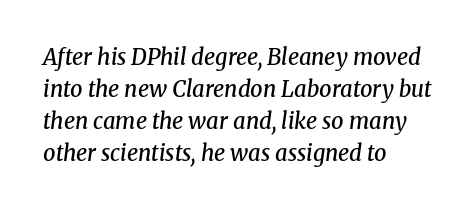
The image shows 22 px text type, italic (leaning right); set left-aligned, normal line spacing (1.46x), normal letter spacing, not underlined.
